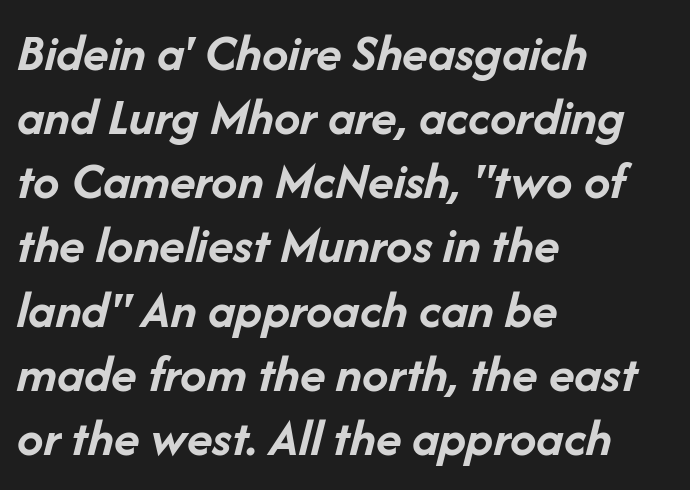
The paragraph has a hard left edge and a soft right edge. Compared with ordinary roman type, these characters are visibly tilted. Caption: bold face, heavy strokes. The face used here is proportionally spaced, like ordinary book or web type. Short note: letters normally spaced.
